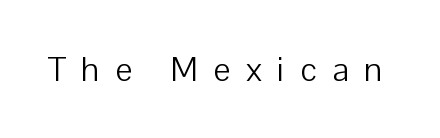
{"serif": "no", "italic": "no", "bold": "no", "weight": "light", "width": "normal", "stroke_contrast": "low", "x_height": "medium", "monospaced": "no", "underline": "no", "letter_spacing": "wide", "letter_spacing_em": 0.46, "glyph_px": 34}
